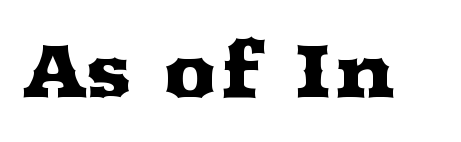
The image shows 76 px wide serif type, upright; set normal letter spacing, not underlined; medium stroke contrast and a medium x-height.
